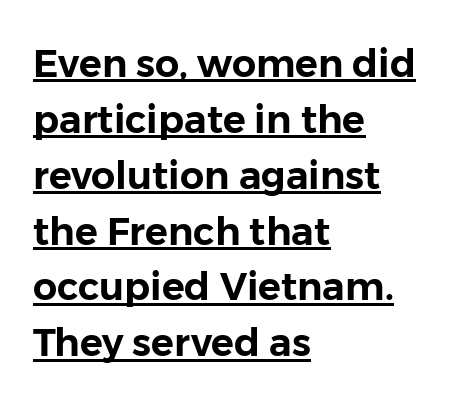
The rendering uses natural spacing where letterforms have individual widths. The passage shown has conventional tracking throughout. The lines are quadded left. Rendered with straight, roman letterforms. Regarding serifs, this sample does without them. Beneath each row of characters lies a ruled line.
